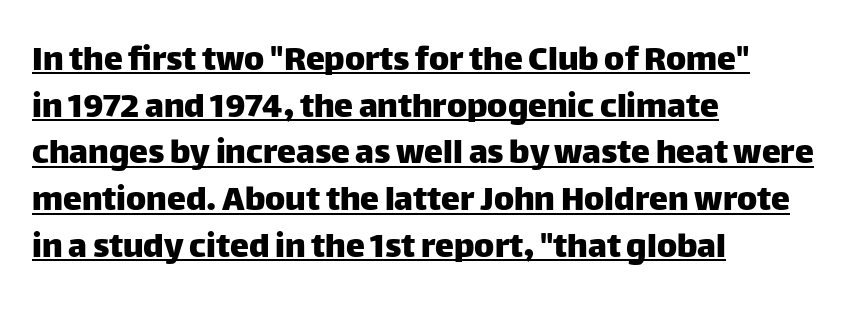
The image shows 38 px sans-serif type, upright; set left-aligned, line spacing 1.23x, normal letter spacing, underlined; low stroke contrast and a large x-height.
